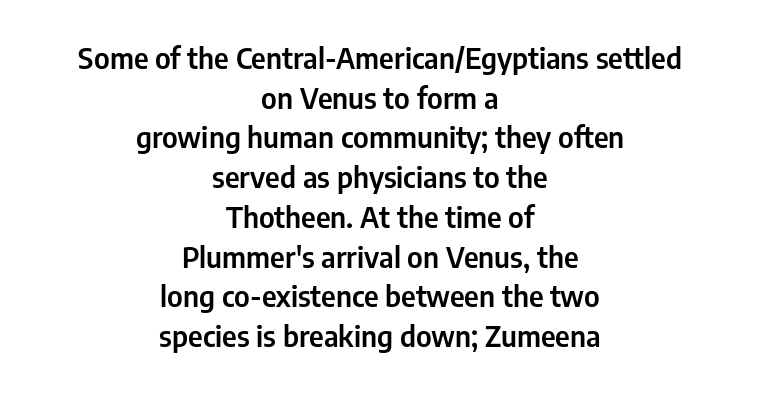
{"serif": "no", "italic": "no", "width": "condensed", "stroke_contrast": "low", "x_height": "medium", "monospaced": "no", "underline": "no", "align": "center", "line_spacing": "normal", "line_spacing_ratio": 1.37, "letter_spacing": "normal", "letter_spacing_em": 0.0, "glyph_px": 29}
